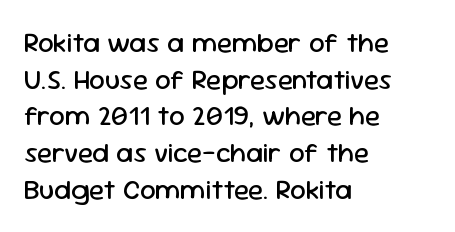
{"serif": "no", "italic": "no", "bold": "no", "weight": "regular", "width": "normal", "stroke_contrast": "low", "x_height": "medium", "monospaced": "no", "underline": "no", "align": "left", "line_spacing": "normal", "line_spacing_ratio": 1.31, "letter_spacing": "normal", "letter_spacing_em": 0.0, "glyph_px": 28}
